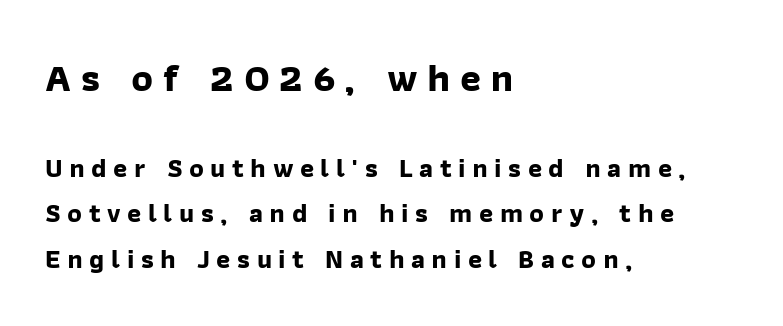
These lines are rendered in a variable-pitch font. Rows of type keep a routine distance in the vertical direction. This sample uses expanded letter spacing, leaving extra air between glyphs. In CSS terms this would be text-align: left. Font category for this specimen: sans-serif. The emphasis by scale lands on block number one, above.
